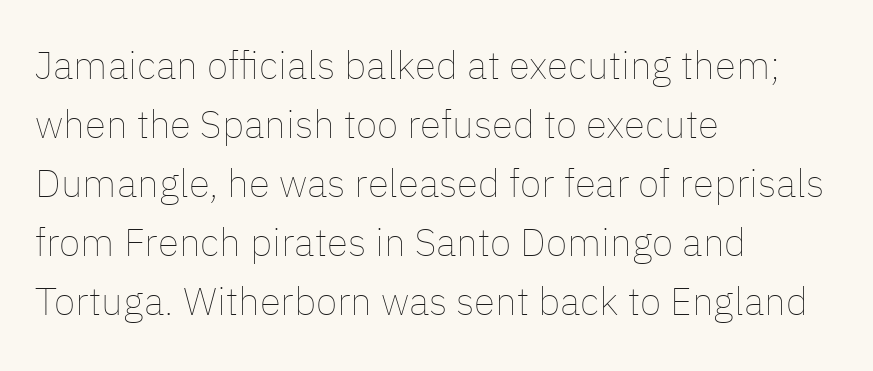
The area under the type is left untouched. The font sits on the lighter half of the weight spectrum, regular included. Caption: standard tracking, unaltered. The face used here is proportionally spaced, like ordinary book or web type. Every character sits straight up, as roman type does. Which margin do the lines hug? The left one — the right edge is uneven.
